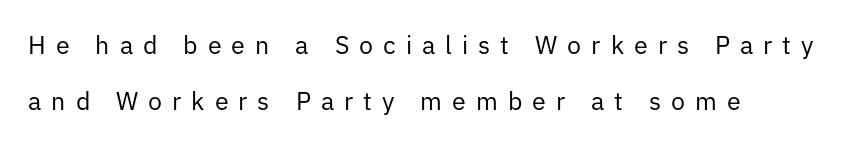
The image shows 25 px text type, upright; set left-aligned, loose line spacing (2.26x), unusually wide letter spacing (+0.4 em), not underlined.
